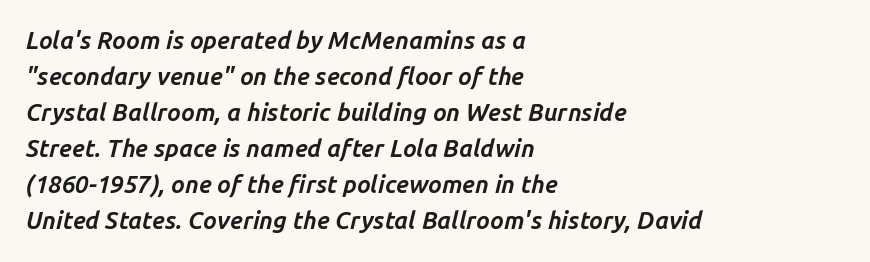
{"italic": "yes", "lean": "right", "slant_degrees": 14, "bold": "yes", "underline": "no", "align": "left", "line_spacing": "normal", "line_spacing_ratio": 1.5, "letter_spacing": "normal", "letter_spacing_em": 0.0, "glyph_px": 24}
